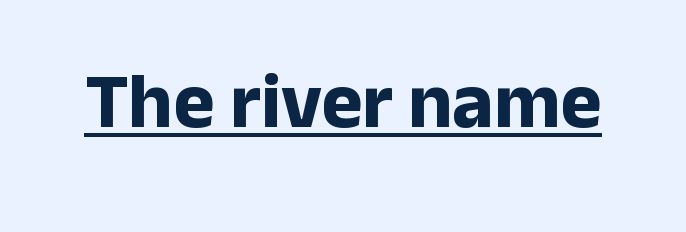
Q: Is the text bold? A: Yes.
Q: Is the text italic (slanted)? A: No, it is upright.
Q: Is the typeface a serif or a sans-serif typeface? A: Sans-serif.
Q: Is the text underlined? A: Yes.
Q: Is the spacing between letters normal or unusually wide? A: Normal.
Q: Width (condensed, normal, or wide)? A: Normal.
Q: Stroke contrast? A: Low.
Q: x-height? A: Medium.
Q: Monospaced? A: No.
